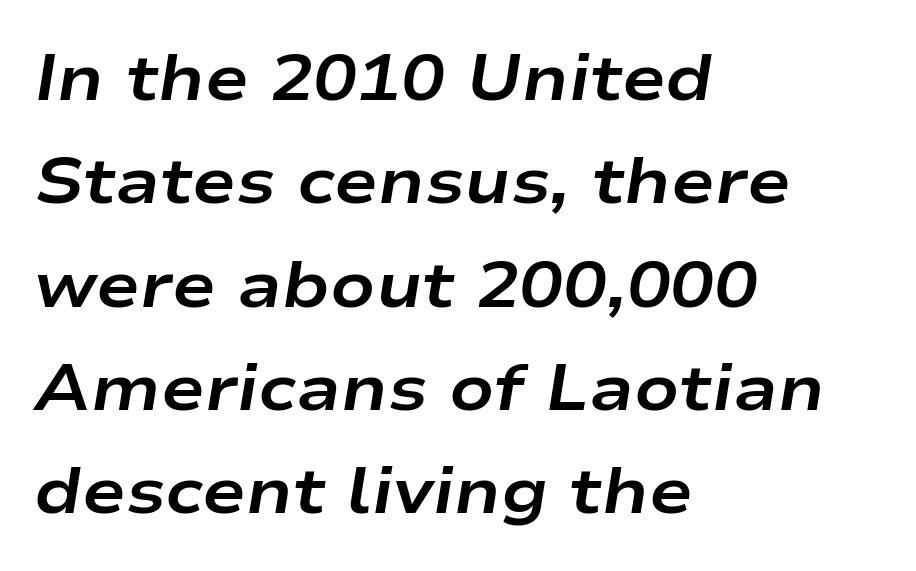
{"italic": "yes", "lean": "right", "slant_degrees": 9, "bold": "yes", "weight": "bold", "width": "wide", "stroke_contrast": "low", "x_height": "medium", "monospaced": "no", "underline": "no", "align": "left", "line_spacing": "normal", "line_spacing_ratio": 1.59, "letter_spacing": "normal", "letter_spacing_em": 0.0, "glyph_px": 65}
